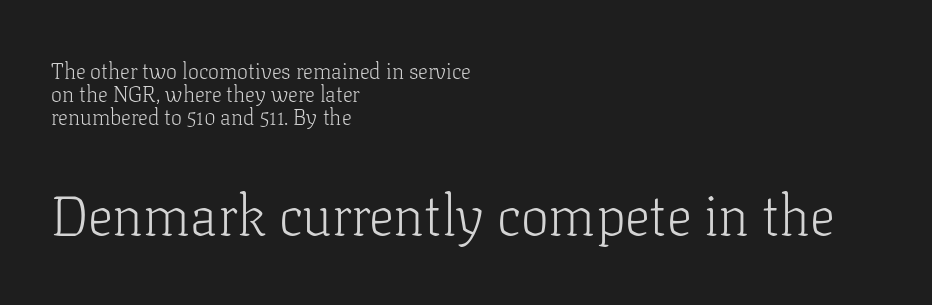
{"serif": "yes", "italic": "no", "bold": "no", "weight": "light", "width": "normal", "stroke_contrast": "low", "x_height": "medium", "monospaced": "no", "underline": "no", "align": "left", "line_spacing": "tight", "line_spacing_ratio": 1.05, "letter_spacing": "normal", "letter_spacing_em": 0.0, "larger_block": "second", "size_ratio": 2.55, "glyph_px": 56}
